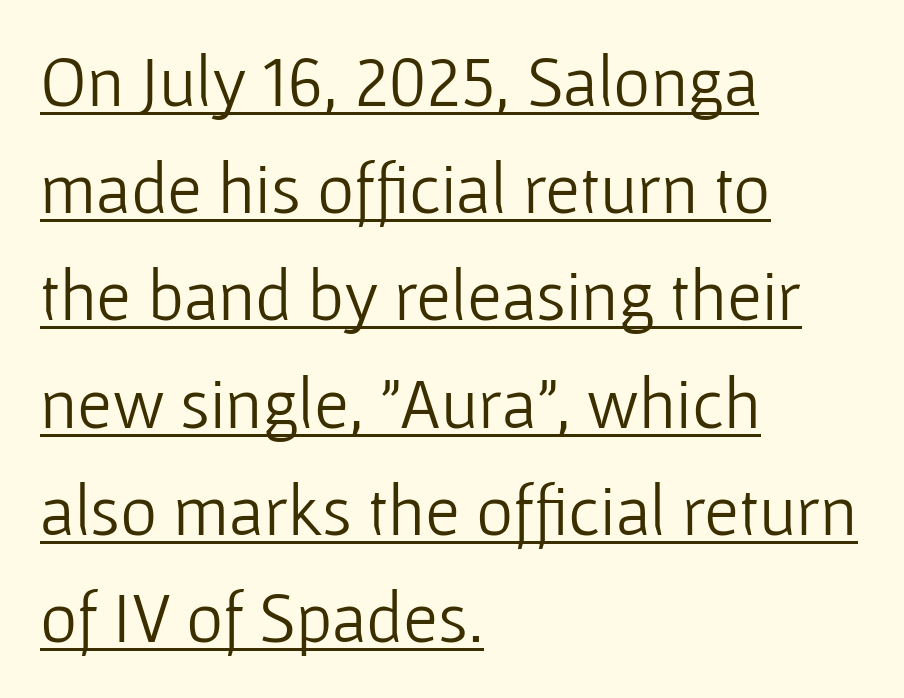
These lines stack with their left ends in a neat column. Nothing sits at the stroke ends, so this counts as sans-serif. The rendering uses natural spacing where letterforms have individual widths. In designer terms, the underline attribute is active on this setting.
